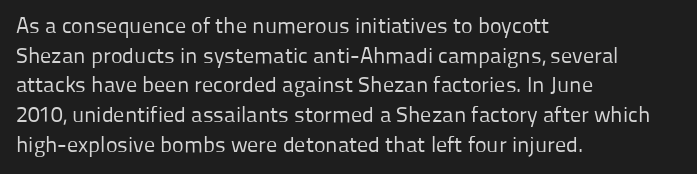
The image shows 22 px text type, upright; set left-aligned, normal line spacing (1.35x), normal letter spacing, not underlined.
